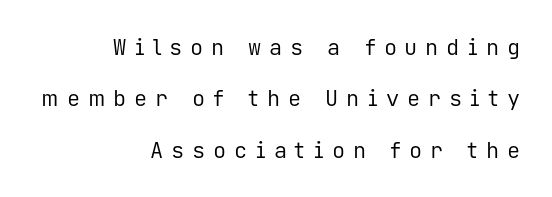
The passage shown is not bold in any degree. It's the straight-up-and-down kind of type. Layout note: lines flush right. The string is rendered with underlining switched off. Characters follow at a spacing far wider than the type designer built in.
